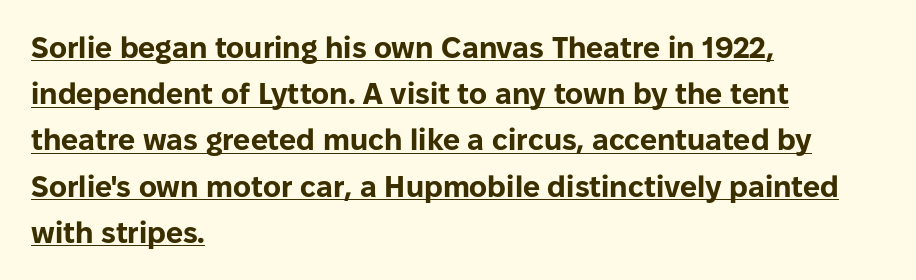
The image shows 30 px bold sans-serif type, upright; set left-aligned, normal line spacing (1.54x), normal letter spacing, underlined; low stroke contrast and a medium x-height.
